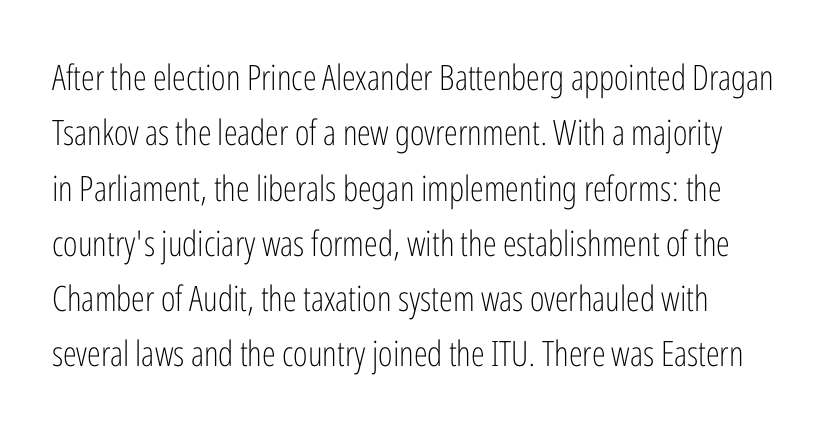
{"serif": "no", "italic": "no", "bold": "no", "weight": "light", "width": "condensed", "stroke_contrast": "low", "x_height": "medium", "monospaced": "no", "underline": "no", "line_spacing": "normal", "line_spacing_ratio": 1.58, "letter_spacing": "normal", "letter_spacing_em": 0.0, "glyph_px": 35}
